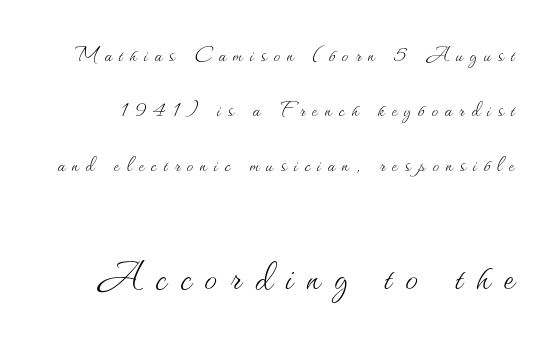
{"bold": "no", "weight": "thin", "width": "normal", "stroke_contrast": "medium", "x_height": "small", "monospaced": "no", "underline": "no", "line_spacing": "loose", "line_spacing_ratio": 2.12, "letter_spacing": "wide", "letter_spacing_em": 0.27, "larger_block": "second", "size_ratio": 1.96, "glyph_px": 51}
